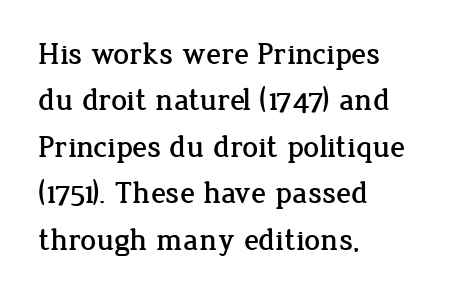
The ragged edge is on the right, which tells us the setting is flush left. This rendering features lettering with no underline. Leading matches the norm, producing a regular column. The passage shown has conventional tracking throughout. This sample uses an upright cut, with every glyph sitting square on the baseline.
